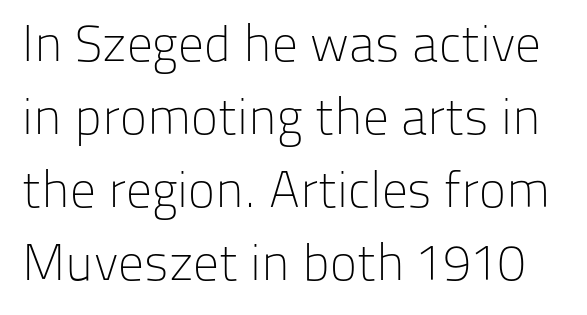
{"serif": "no", "italic": "no", "bold": "no", "weight": "light", "width": "normal", "stroke_contrast": "low", "x_height": "medium", "monospaced": "no", "underline": "no", "line_spacing": "normal", "line_spacing_ratio": 1.43, "letter_spacing": "normal", "letter_spacing_em": 0.0, "glyph_px": 51}
